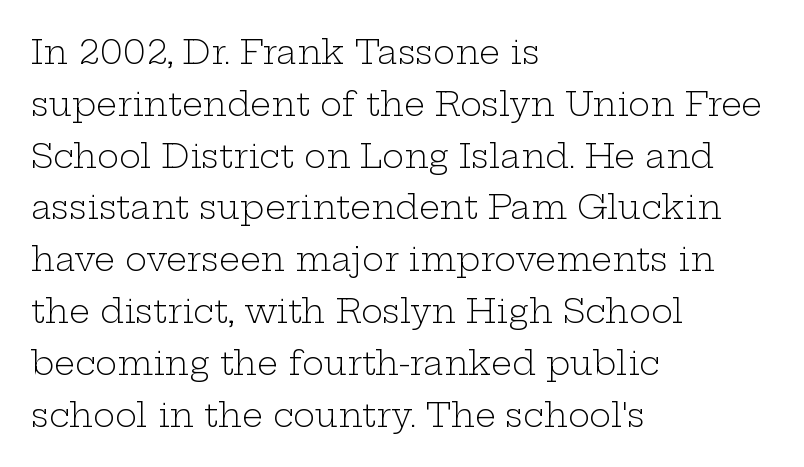
Q: Is the text bold? A: No.
Q: Is the text italic (slanted)? A: No, it is upright.
Q: Is the typeface a serif or a sans-serif typeface? A: Serif.
Q: Is the text underlined? A: No.
Q: How is the paragraph aligned? A: Left-aligned.
Q: Is the spacing between letters normal or unusually wide? A: Normal.
Q: Is the spacing between lines tight, normal or loose? A: Normal.
Q: Width (condensed, normal, or wide)? A: Wide.
Q: Stroke contrast? A: Low.
Q: x-height? A: Medium.
Q: Monospaced? A: No.
